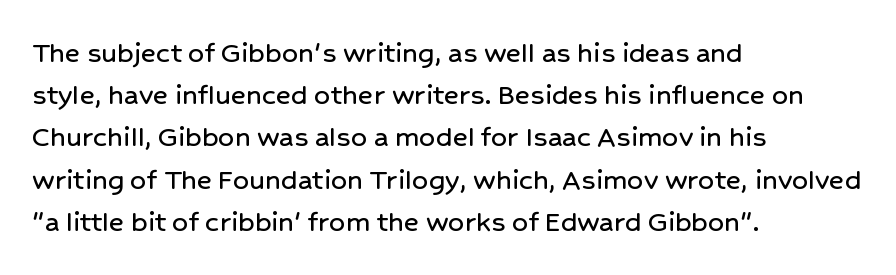
Each line starts at the same left margin while the right side varies. Ascenders rise straight up at ninety degrees. Each word holds together tightly as a unit, with standard inter-letter gaps. Quick note: interline space is typical.
